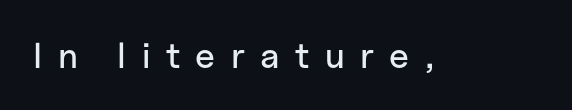
Each letter keeps its own natural width here, so spacing adapts to shape. This is the regular roman posture of the typeface. Bare-footed words on every line. This rendering widens character spacing well past its baseline value.
